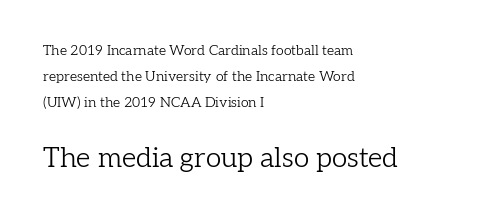
Q: Is the text bold? A: No.
Q: Is the text italic (slanted)? A: No, it is upright.
Q: Is the typeface a serif or a sans-serif typeface? A: Serif.
Q: Is the text underlined? A: No.
Q: How is the paragraph aligned? A: Left-aligned.
Q: Is the spacing between letters normal or unusually wide? A: Normal.
Q: Which block of text is set in a larger size, the first (top) or the second (bottom)? A: The second (bottom) one.
Q: Width (condensed, normal, or wide)? A: Normal.
Q: Stroke contrast? A: Low.
Q: x-height? A: Medium.
Q: Monospaced? A: No.
